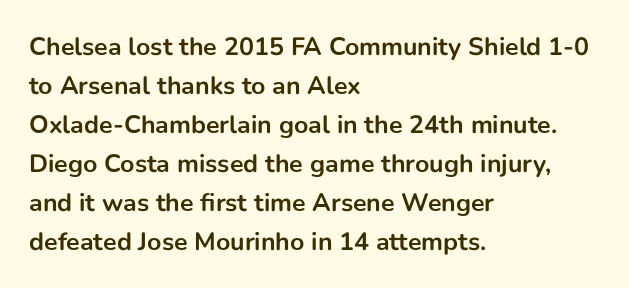
Q: Is the text bold? A: Yes.
Q: Is the text italic (slanted)? A: No, it is upright.
Q: Is the text underlined? A: No.
Q: How is the paragraph aligned? A: Left-aligned.
Q: Is the spacing between letters normal or unusually wide? A: Normal.
Q: Is the spacing between lines tight, normal or loose? A: Normal.
